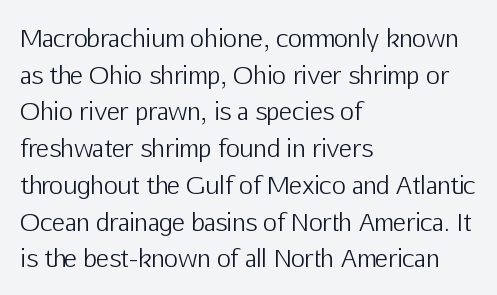
The image shows 24 px text type, upright; set left-aligned, normal line spacing (1.53x), normal letter spacing, not underlined.
